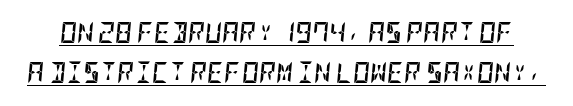
The image shows 21 px bold type, italic (leaning right); set loose line spacing (1.92x), normal letter spacing, underlined.
